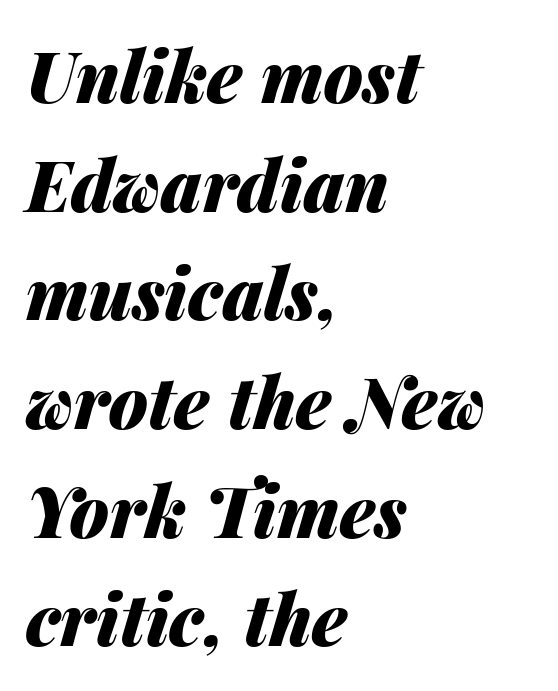
{"italic": "yes", "lean": "right", "slant_degrees": 14, "bold": "yes", "weight": "heavy", "width": "normal", "stroke_contrast": "medium", "x_height": "medium", "monospaced": "no", "underline": "no", "align": "left", "line_spacing": "normal", "line_spacing_ratio": 1.53, "letter_spacing": "normal", "letter_spacing_em": 0.0, "glyph_px": 71}
